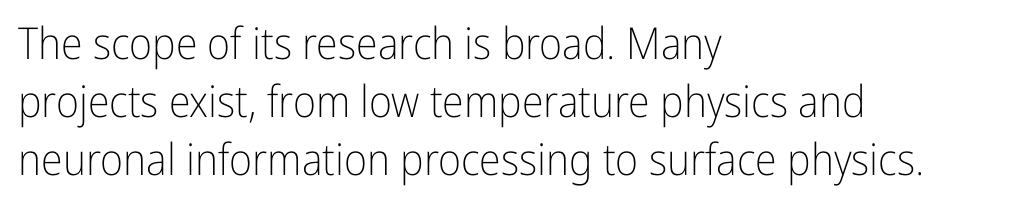
The image shows 44 px light, condensed sans-serif type, upright; set left-aligned, normal line spacing (1.32x), normal letter spacing, not underlined; low stroke contrast and a medium x-height.
